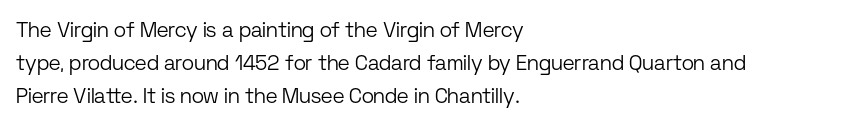
Q: Is the text bold? A: No.
Q: Is the text italic (slanted)? A: No, it is upright.
Q: Is the text underlined? A: No.
Q: How is the paragraph aligned? A: Left-aligned.
Q: Is the spacing between letters normal or unusually wide? A: Normal.
Q: Is the spacing between lines tight, normal or loose? A: Normal.
